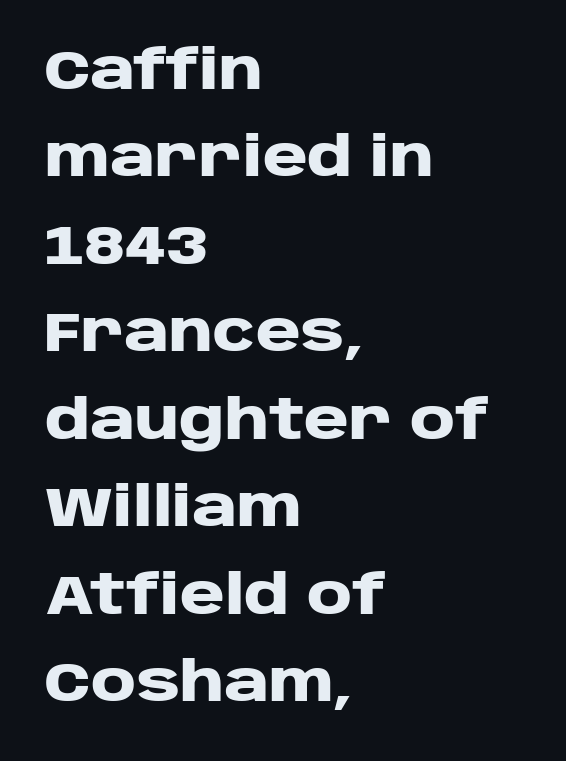
Compared with typical paragraphs, the rows here are spaced about the same. Here the designer chose a conventional face with non-uniform glyph widths. The letters are bold, with thick, heavy strokes. Does the copy run flush right? No — it runs flush left.
